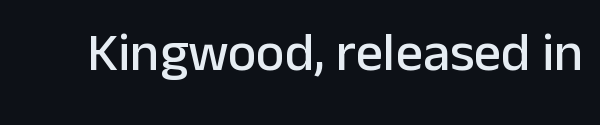
{"serif": "no", "italic": "no", "width": "normal", "stroke_contrast": "low", "x_height": "medium", "monospaced": "no", "underline": "no", "letter_spacing": "normal", "letter_spacing_em": 0.0, "glyph_px": 54}
